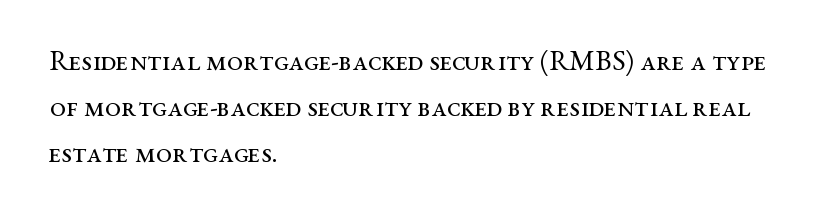
The image shows 29 px regular-weight, wide serif type, upright; set left-aligned, normal line spacing (1.59x), normal letter spacing, not underlined; medium stroke contrast and a medium x-height.
